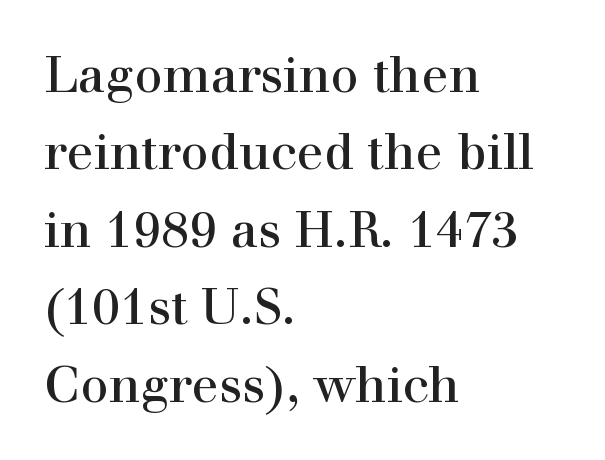
{"serif": "yes", "italic": "no", "bold": "no", "weight": "regular", "width": "normal", "stroke_contrast": "high", "x_height": "medium", "monospaced": "no", "underline": "no", "align": "left", "line_spacing": "normal", "line_spacing_ratio": 1.55, "letter_spacing": "normal", "letter_spacing_em": 0.0, "glyph_px": 50}
